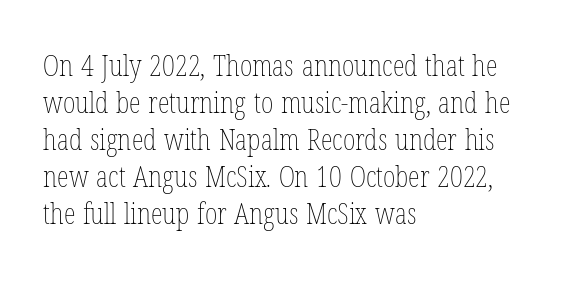
Q: Is the text bold? A: No.
Q: Is the text italic (slanted)? A: No, it is upright.
Q: Is the text underlined? A: No.
Q: How is the paragraph aligned? A: Left-aligned.
Q: Is the spacing between letters normal or unusually wide? A: Normal.
Q: Width (condensed, normal, or wide)? A: Condensed.
Q: Stroke contrast? A: Low.
Q: x-height? A: Medium.
Q: Monospaced? A: No.
